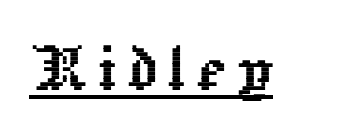
The image shows 79 px text type, upright; set underlined; a medium x-height.
